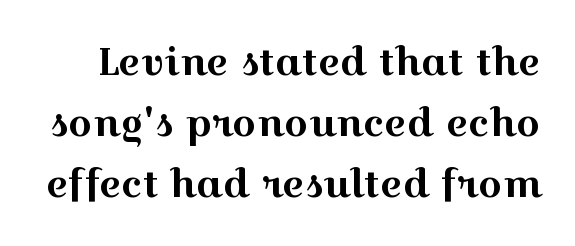
The image shows 38 px wide serif type, upright; set normal line spacing (1.61x), normal letter spacing, not underlined; a medium x-height.
